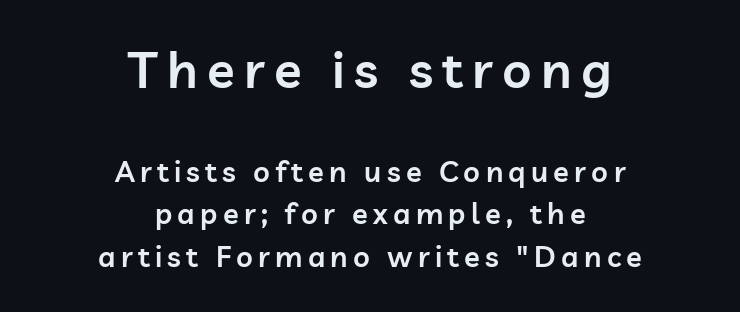
{"serif": "no", "italic": "no", "bold": "semi", "weight": "semibold", "width": "normal", "stroke_contrast": "low", "x_height": "medium", "monospaced": "no", "underline": "no", "align": "center", "line_spacing": "normal", "line_spacing_ratio": 1.47, "larger_block": "first", "size_ratio": 1.76, "glyph_px": 51}
